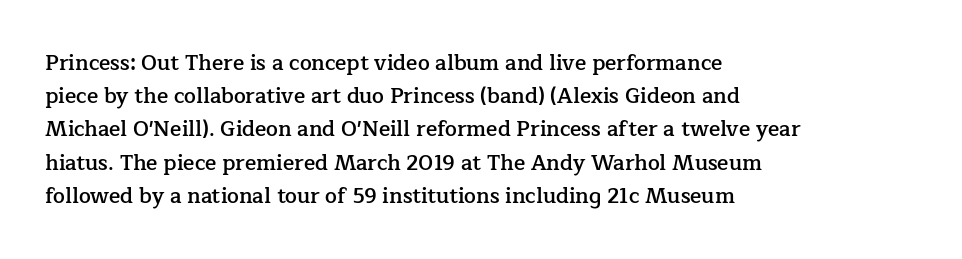
A typesetter would call this zero additional tracking. The foot of each line stays bare and open. Whoever set this chose a conventional vertical rhythm. Short and long lines alike share a common starting point at left. Stems and bowls a touch heavier than normal — semibold. The lettering stays uniformly vertical, giving the passage a roman look.
